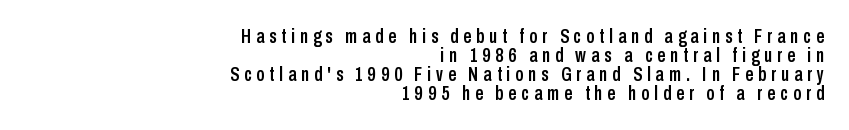
Ordinary non-slanted type is in use. This rendering uses right alignment, leaving the left contour irregular. The letterforms stand isolated, each surrounded by extra space. The baseline area is clear. Whoever set this chose condensed vertical rhythm over breathing room.
